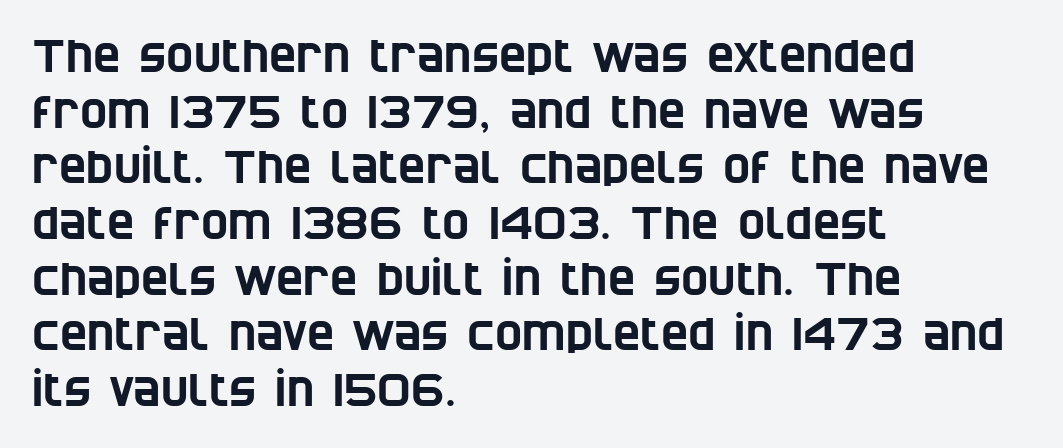
Q: Is the typeface a serif or a sans-serif typeface? A: Sans-serif.
Q: Is the text underlined? A: No.
Q: How is the paragraph aligned? A: Left-aligned.
Q: Is the spacing between letters normal or unusually wide? A: Normal.
Q: Width (condensed, normal, or wide)? A: Condensed.
Q: Stroke contrast? A: Low.
Q: x-height? A: Large.
Q: Monospaced? A: No.
